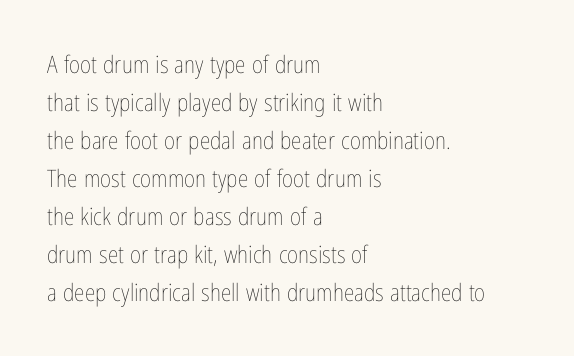
Caption: standard tracking, unaltered. How would I describe the line gaps? Plain and ordinary. Notice how the stems are strictly vertical — no italics here. The typeface has the unassuming heft of standard copy or less. The lines are quadded left.
